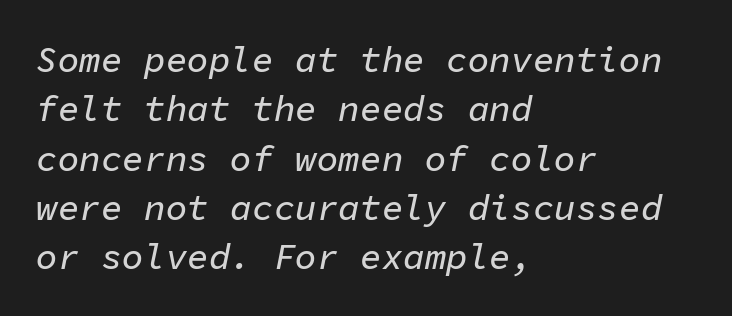
Do the characters align in a grid? Yes, the font is monospaced. Quick note: italic. Where is the straight margin? On the left. Vertical spacing — default. Nothing unusual about the tracking: characters are spaced as the font intends.
